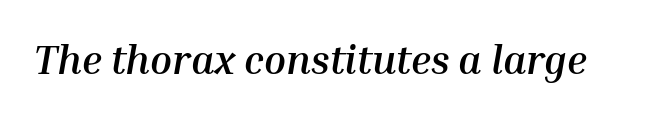
Q: Is the text bold? A: Yes.
Q: Is the text italic (slanted)? A: Yes, it leans right by about 10 degrees.
Q: Is the text underlined? A: No.
Q: Is the spacing between letters normal or unusually wide? A: Normal.
Q: Width (condensed, normal, or wide)? A: Normal.
Q: Stroke contrast? A: Medium.
Q: x-height? A: Medium.
Q: Monospaced? A: No.
